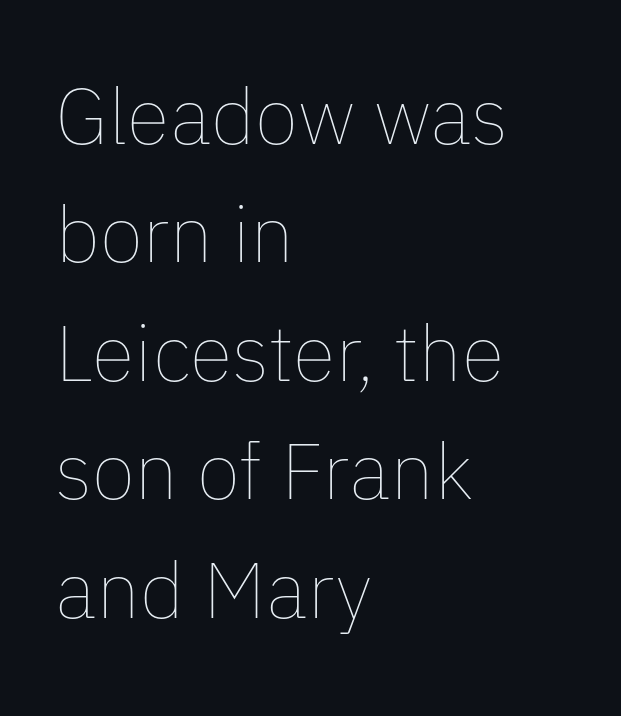
No word sits above an underline. The passage shown is typed in a proportional face where columns would drift. The gaps between neighbouring characters are ordinary and unremarkable. The space between consecutive lines is moderate. Compared with a typical body face, this is equally light or lighter still. The passage is arranged the way most books set body copy — flush left.
